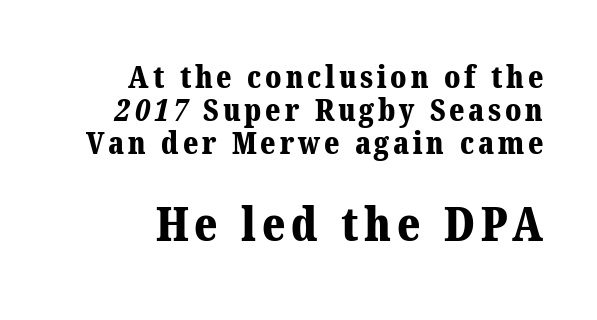
Q: Is the text bold? A: Yes.
Q: Is the typeface a serif or a sans-serif typeface? A: Serif.
Q: Is the text underlined? A: No.
Q: How is the paragraph aligned? A: Right-aligned.
Q: Is the spacing between lines tight, normal or loose? A: Tight.
Q: Which block of text is set in a larger size, the first (top) or the second (bottom)? A: The second (bottom) one.
Q: Width (condensed, normal, or wide)? A: Normal.
Q: Stroke contrast? A: Medium.
Q: x-height? A: Medium.
Q: Monospaced? A: No.
